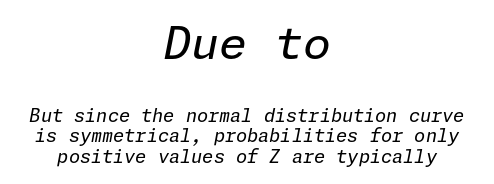
The image shows 45 px regular-weight type, italic (leaning right); set centered, tight line spacing (1.15x), normal letter spacing, not underlined; the first (top) block is 2.5x larger; low stroke contrast and a medium x-height.
